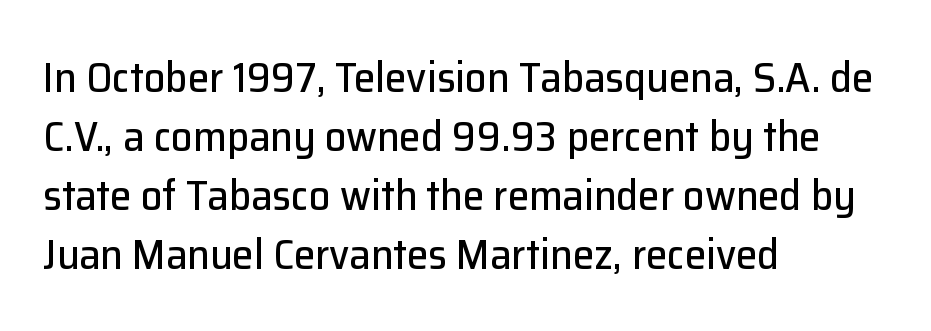
Only glyphs here, with clear space below each row. The letters carry no serifs — their stems end cleanly without finishing strokes. Each new line begins a customary step beneath the previous one. The axis of the letterforms is exactly vertical. This sample has the flowing, uneven cadence of proportional lettering.
